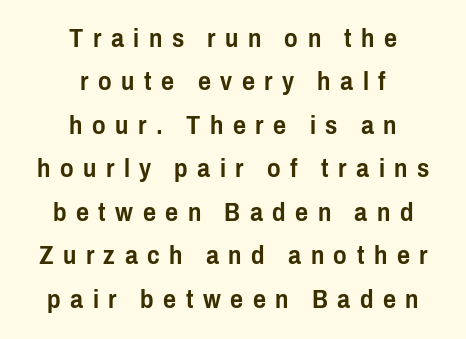
The image shows 25 px text type, upright; set centered, line spacing 1.74x, unusually wide letter spacing (+0.38 em), not underlined.
